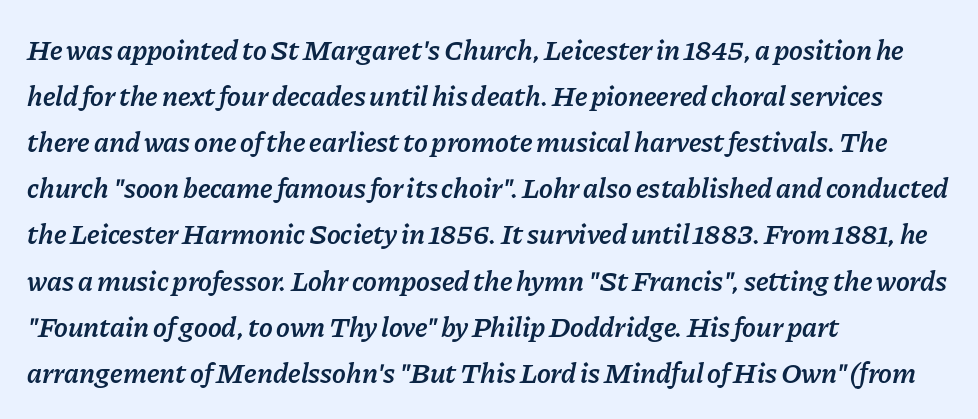
Q: Is the text bold? A: Semi-bold.
Q: Is the text italic (slanted)? A: Yes, it leans right by about 11 degrees.
Q: Is the text underlined? A: No.
Q: How is the paragraph aligned? A: Left-aligned.
Q: Is the spacing between letters normal or unusually wide? A: Normal.
Q: Is the spacing between lines tight, normal or loose? A: Normal.
Q: Width (condensed, normal, or wide)? A: Normal.
Q: Stroke contrast? A: Low.
Q: x-height? A: Medium.
Q: Monospaced? A: No.
